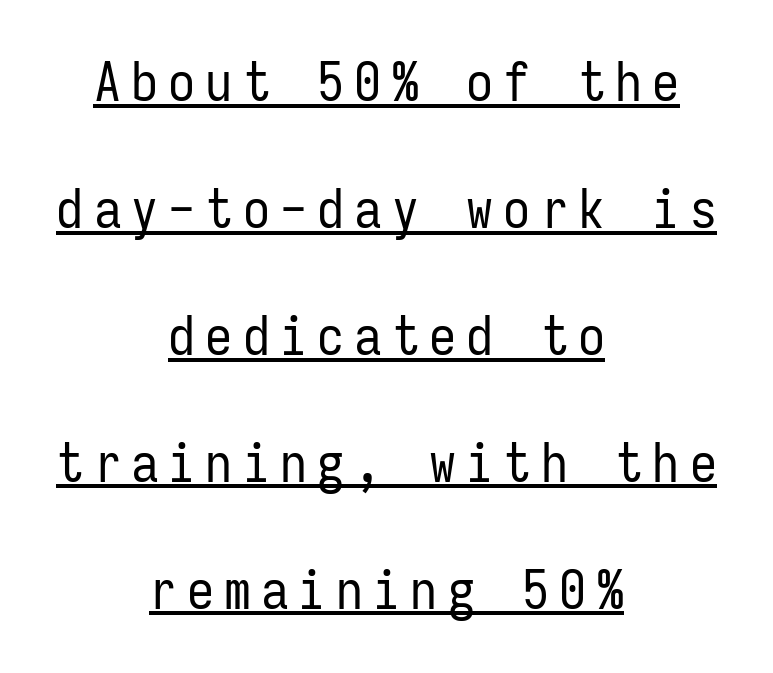
{"serif": "no", "italic": "no", "bold": "no", "weight": "regular", "width": "condensed", "stroke_contrast": "low", "x_height": "medium", "monospaced": "yes", "underline": "yes", "align": "center", "line_spacing": "loose", "line_spacing_ratio": 2.35, "glyph_px": 54}
